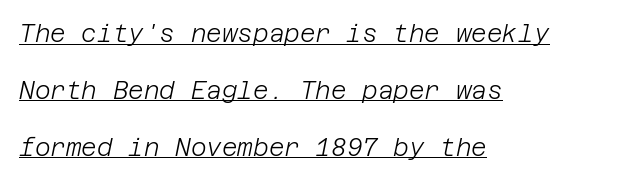
{"italic": "yes", "lean": "right", "slant_degrees": 12, "bold": "no", "underline": "yes", "align": "left", "line_spacing": "loose", "line_spacing_ratio": 2.37, "letter_spacing": "normal", "letter_spacing_em": 0.0, "glyph_px": 24}
